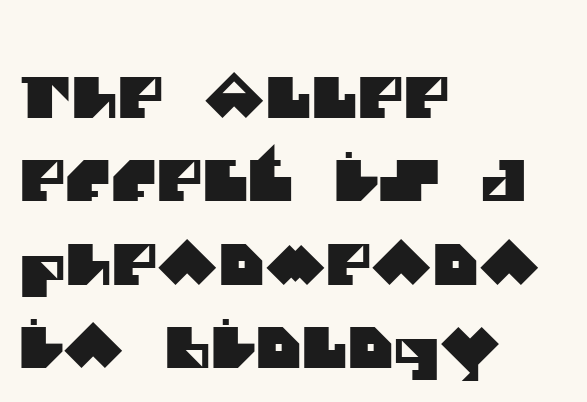
The image shows 56 px sans-serif type; set left-aligned, normal line spacing (1.49x), normal letter spacing, not underlined; medium stroke contrast and a large x-height.
